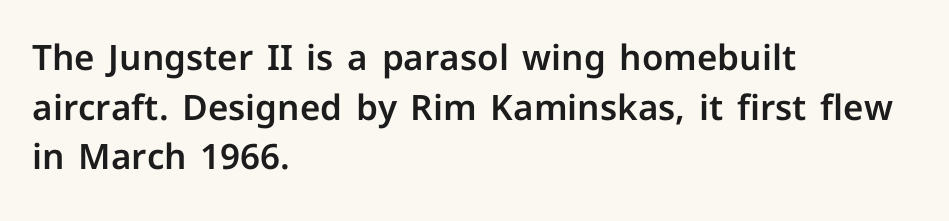
The image shows 35 px sans-serif type, upright; set left-aligned, normal line spacing (1.42x), normal letter spacing, not underlined; low stroke contrast and a medium x-height.
